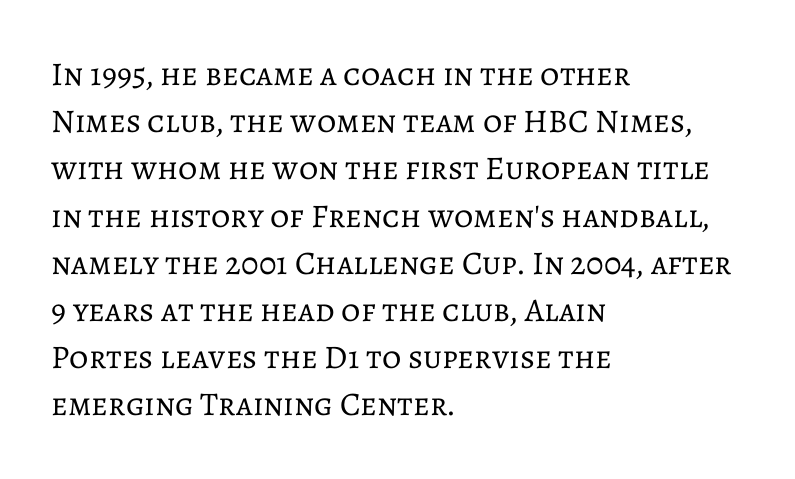
{"italic": "no", "bold": "no", "weight": "regular", "width": "normal", "stroke_contrast": "low", "x_height": "medium", "monospaced": "no", "underline": "no", "align": "left", "line_spacing": "normal", "line_spacing_ratio": 1.43, "letter_spacing": "normal", "letter_spacing_em": 0.0, "glyph_px": 33}
